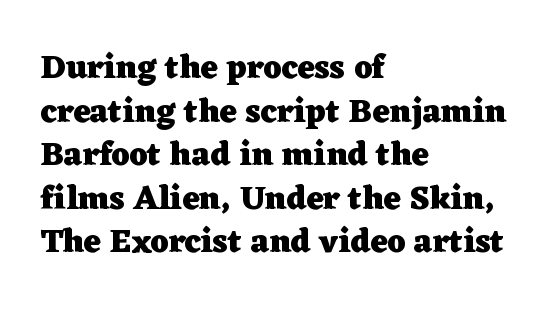
{"serif": "yes", "italic": "no", "bold": "yes", "weight": "heavy", "width": "wide", "stroke_contrast": "low", "x_height": "medium", "monospaced": "no", "underline": "no", "align": "left", "line_spacing": "normal", "line_spacing_ratio": 1.32, "letter_spacing": "normal", "letter_spacing_em": 0.0, "glyph_px": 33}
